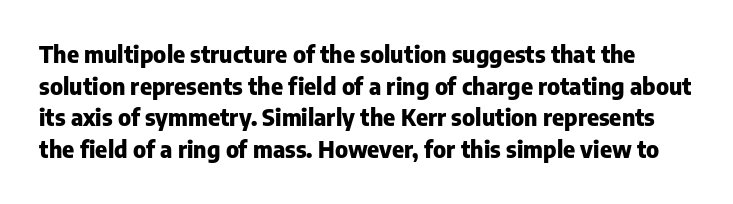
Q: Is the text bold? A: Yes.
Q: Is the text italic (slanted)? A: No, it is upright.
Q: Is the text underlined? A: No.
Q: Is the spacing between letters normal or unusually wide? A: Normal.
Q: Is the spacing between lines tight, normal or loose? A: Normal.
